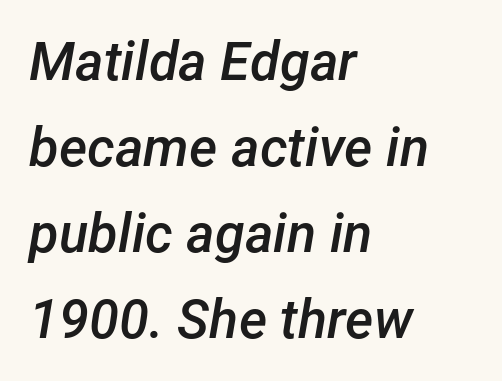
Q: Is the text bold? A: Semi-bold.
Q: Is the text italic (slanted)? A: Yes, it leans right by about 12 degrees.
Q: Is the text underlined? A: No.
Q: How is the paragraph aligned? A: Left-aligned.
Q: Is the spacing between letters normal or unusually wide? A: Normal.
Q: Is the spacing between lines tight, normal or loose? A: Normal.
Q: Width (condensed, normal, or wide)? A: Normal.
Q: Stroke contrast? A: Low.
Q: x-height? A: Medium.
Q: Monospaced? A: No.
